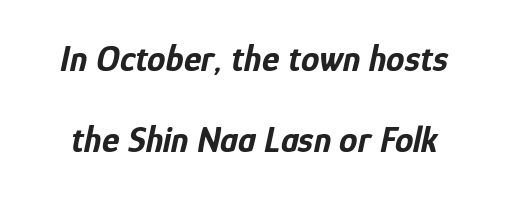
The image shows 37 px bold, condensed type, italic (leaning right); set loose line spacing (2.2x), normal letter spacing, not underlined; low stroke contrast and a medium x-height.
